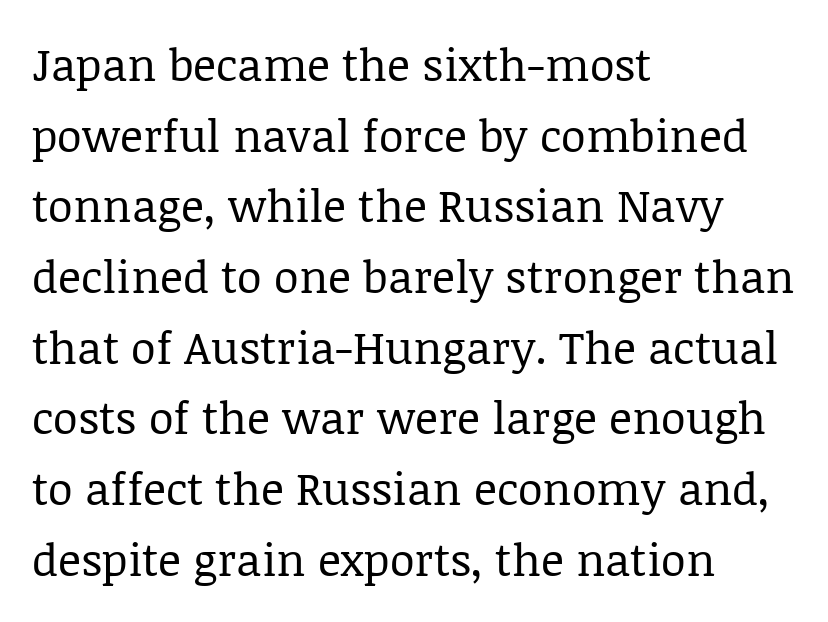
Q: Is the text bold? A: No.
Q: Is the text italic (slanted)? A: No, it is upright.
Q: Is the typeface a serif or a sans-serif typeface? A: Serif.
Q: Is the text underlined? A: No.
Q: How is the paragraph aligned? A: Left-aligned.
Q: Is the spacing between letters normal or unusually wide? A: Normal.
Q: Is the spacing between lines tight, normal or loose? A: Normal.
Q: Width (condensed, normal, or wide)? A: Normal.
Q: Stroke contrast? A: Low.
Q: x-height? A: Large.
Q: Monospaced? A: No.
